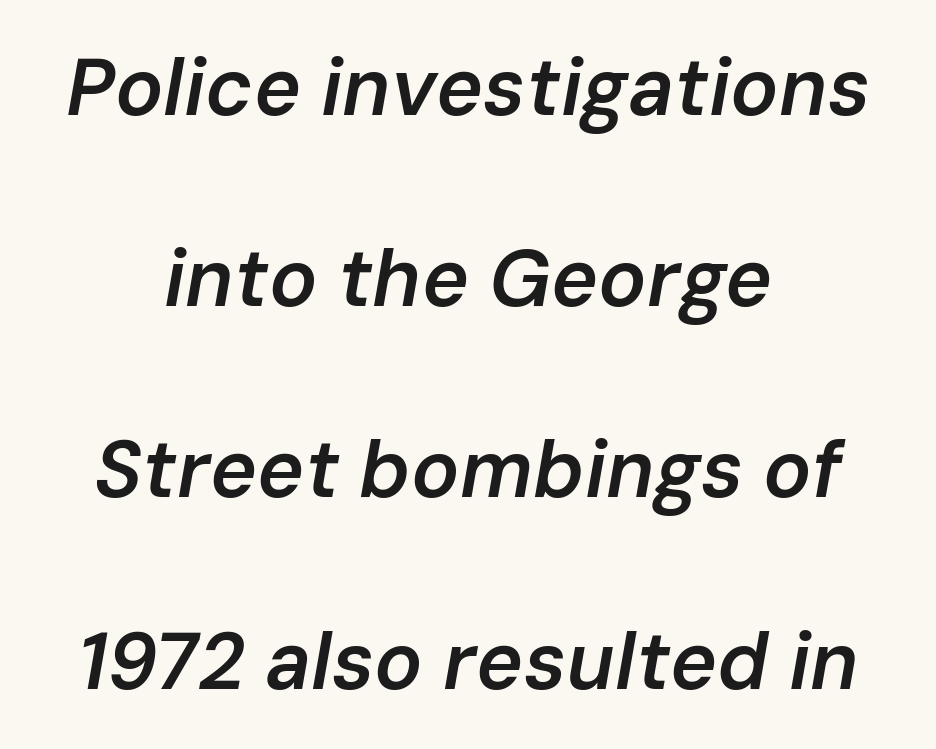
Q: Is the text bold? A: Semi-bold.
Q: Is the text italic (slanted)? A: Yes, it leans right by about 10 degrees.
Q: Is the text underlined? A: No.
Q: How is the paragraph aligned? A: Centered.
Q: Is the spacing between letters normal or unusually wide? A: Normal.
Q: Is the spacing between lines tight, normal or loose? A: Loose.
Q: Width (condensed, normal, or wide)? A: Normal.
Q: Stroke contrast? A: Low.
Q: x-height? A: Medium.
Q: Monospaced? A: No.
